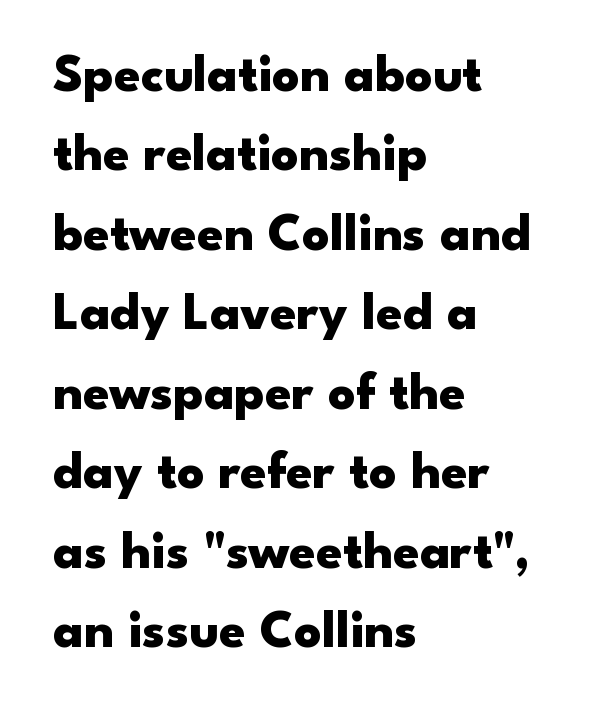
Q: Is the text bold? A: Yes.
Q: Is the text italic (slanted)? A: No, it is upright.
Q: Is the typeface a serif or a sans-serif typeface? A: Sans-serif.
Q: Is the text underlined? A: No.
Q: How is the paragraph aligned? A: Left-aligned.
Q: Is the spacing between letters normal or unusually wide? A: Normal.
Q: Is the spacing between lines tight, normal or loose? A: Normal.
Q: Width (condensed, normal, or wide)? A: Wide.
Q: Stroke contrast? A: Low.
Q: x-height? A: Small.
Q: Monospaced? A: No.
